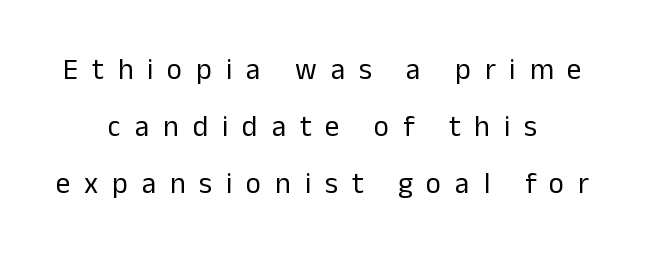
The image shows 29 px regular-weight sans-serif type, upright; set centered, loose line spacing (1.97x), unusually wide letter spacing (+0.48 em), not underlined; low stroke contrast and a medium x-height.
